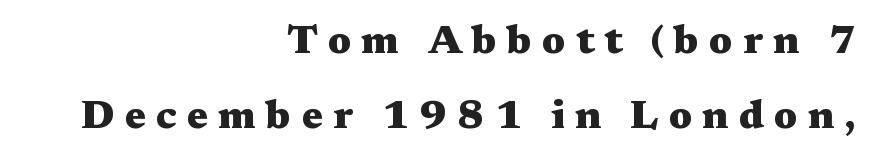
Italic: no, the glyphs are upright roman. Line endings align vertically; line beginnings do not. The rendering shows small feet on the letterforms — a serif design. The rendering inserts visible extra space after every character. Each letter keeps its own natural width here, so spacing adapts to shape. A dark, heavy texture on the line: the type is bold.
